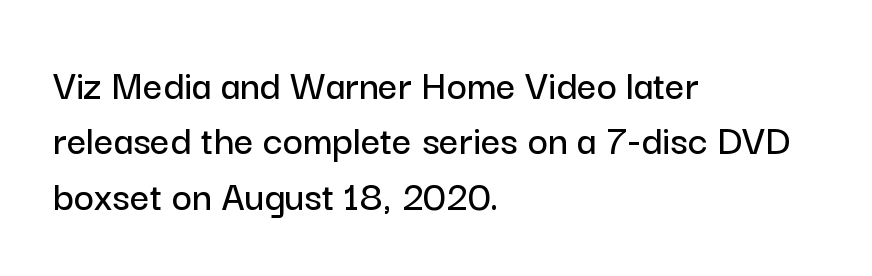
{"serif": "no", "italic": "no", "width": "normal", "stroke_contrast": "low", "x_height": "medium", "monospaced": "no", "underline": "no", "align": "left", "line_spacing": "normal", "line_spacing_ratio": 1.29, "letter_spacing": "normal", "letter_spacing_em": 0.0, "glyph_px": 43}
